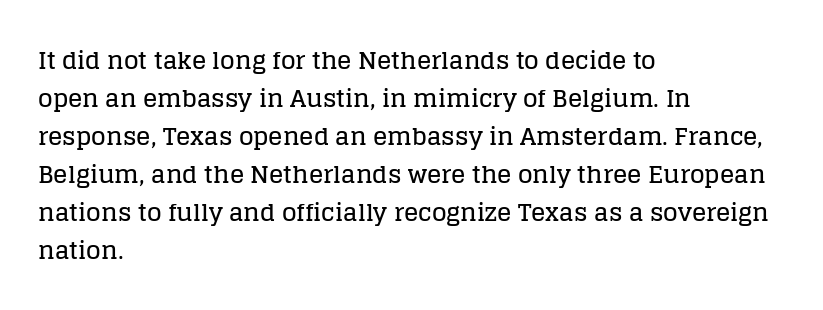
The image shows 24 px text type, upright; set left-aligned, normal line spacing (1.58x), normal letter spacing, not underlined.
